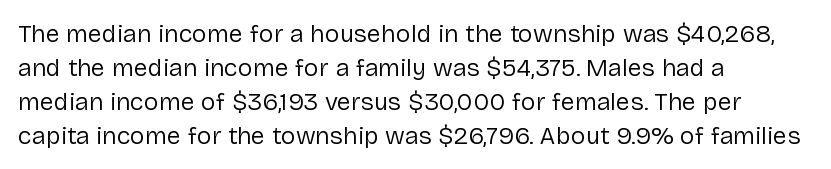
The image shows 25 px text type, upright; set left-aligned, normal line spacing (1.36x), normal letter spacing, not underlined.
